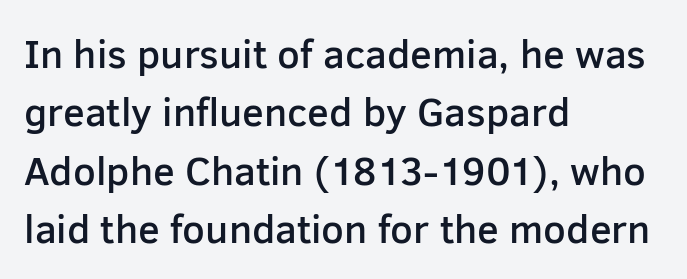
The image shows 40 px semibold sans-serif type, upright; set left-aligned, normal line spacing (1.46x), normal letter spacing, not underlined; low stroke contrast and a medium x-height.
